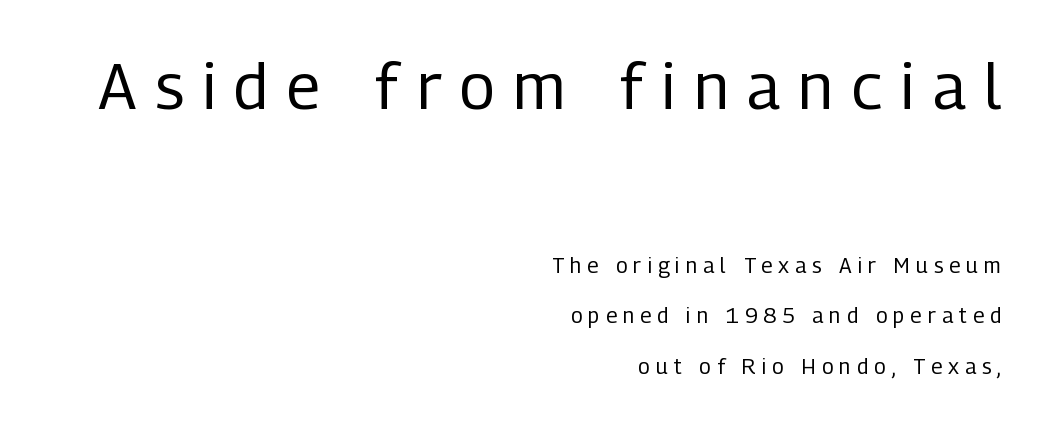
{"serif": "no", "italic": "no", "bold": "no", "weight": "regular", "width": "condensed", "stroke_contrast": "low", "x_height": "medium", "monospaced": "no", "underline": "no", "align": "right", "line_spacing": "loose", "line_spacing_ratio": 2.4, "letter_spacing": "wide", "letter_spacing_em": 0.29, "larger_block": "first", "size_ratio": 3.05, "glyph_px": 64}
